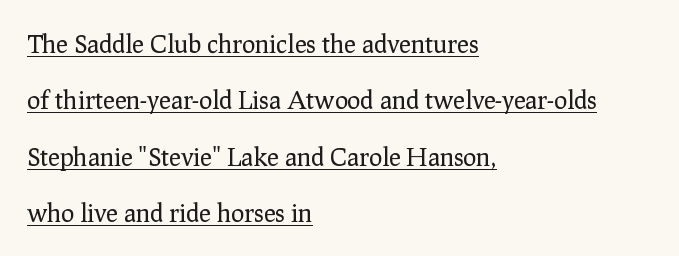
The image shows 25 px text type, upright; set left-aligned, loose line spacing (2.26x), normal letter spacing, underlined.
